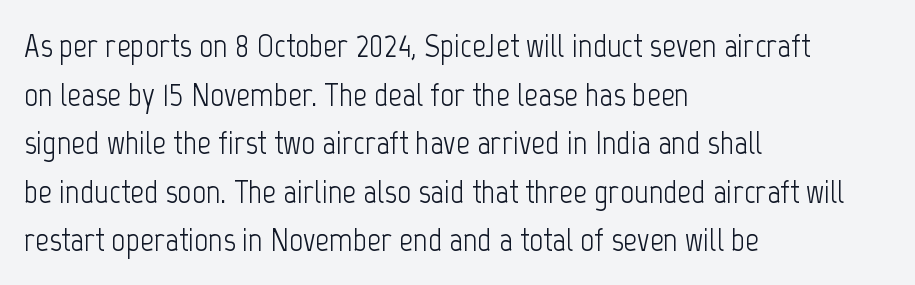
The image shows 34 px light, condensed sans-serif type, upright; set left-aligned, normal line spacing (1.43x), normal letter spacing, not underlined; low stroke contrast and a medium x-height.
